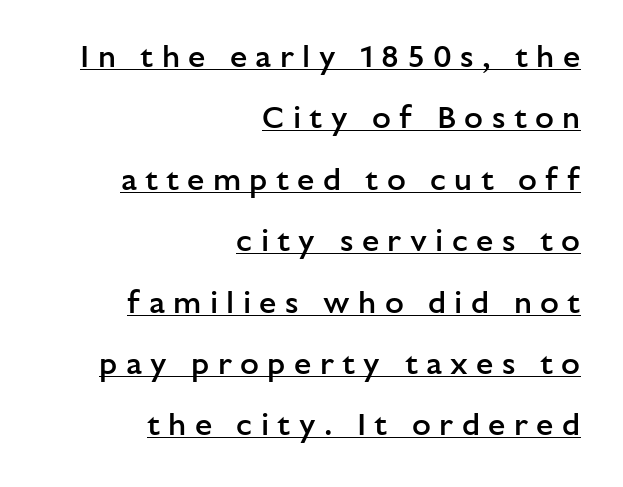
Q: Is the text bold? A: Semi-bold.
Q: Is the text italic (slanted)? A: No, it is upright.
Q: Is the typeface a serif or a sans-serif typeface? A: Sans-serif.
Q: Is the text underlined? A: Yes.
Q: How is the paragraph aligned? A: Right-aligned.
Q: Is the spacing between letters normal or unusually wide? A: Unusually wide.
Q: Is the spacing between lines tight, normal or loose? A: Loose.
Q: Width (condensed, normal, or wide)? A: Normal.
Q: Stroke contrast? A: Low.
Q: x-height? A: Medium.
Q: Monospaced? A: No.
